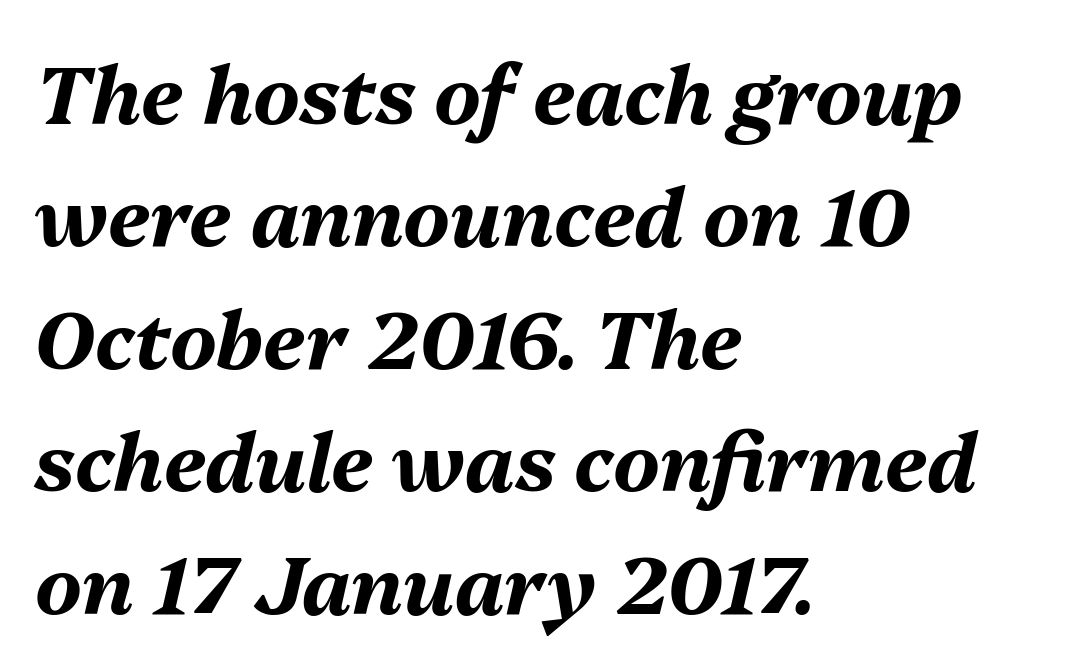
The image shows 79 px bold type, italic (leaning right); set left-aligned, normal line spacing (1.55x), normal letter spacing, not underlined; medium stroke contrast and a medium x-height.
